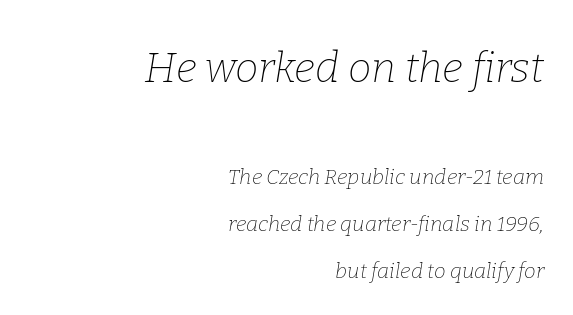
The image shows 42 px thin serif type, italic (leaning right); set right-aligned, loose line spacing (2.24x), normal letter spacing, not underlined; the first (top) block is 2.0x larger; low stroke contrast and a medium x-height.
